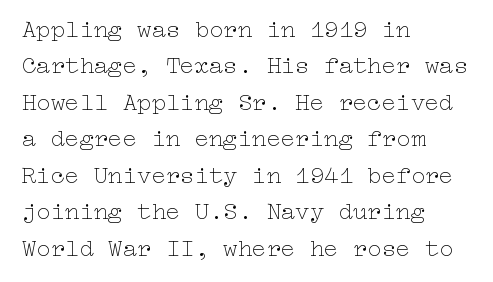
The foot of each line stays bare and open. These lines stack with their left ends in a neat column. Italic: no, the glyphs are upright roman. These lines sit exactly where default settings would place them.
